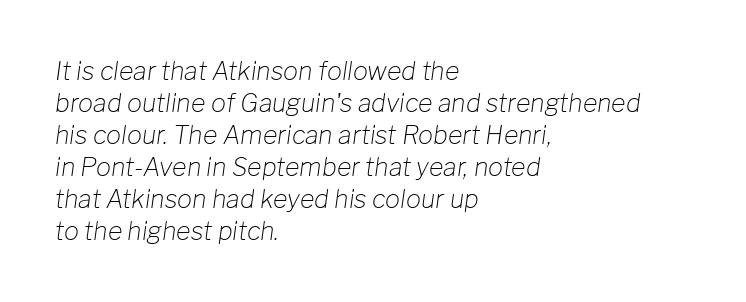
The image shows 25 px text type, italic (leaning right); set left-aligned, normal line spacing (1.28x), normal letter spacing, not underlined.
